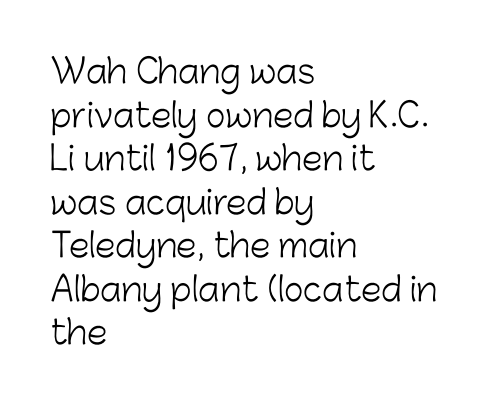
{"serif": "no", "italic": "no", "bold": "no", "weight": "light", "width": "normal", "stroke_contrast": "low", "x_height": "medium", "monospaced": "no", "underline": "no", "align": "left", "line_spacing": "normal", "line_spacing_ratio": 1.32, "letter_spacing": "normal", "letter_spacing_em": 0.0, "glyph_px": 33}
